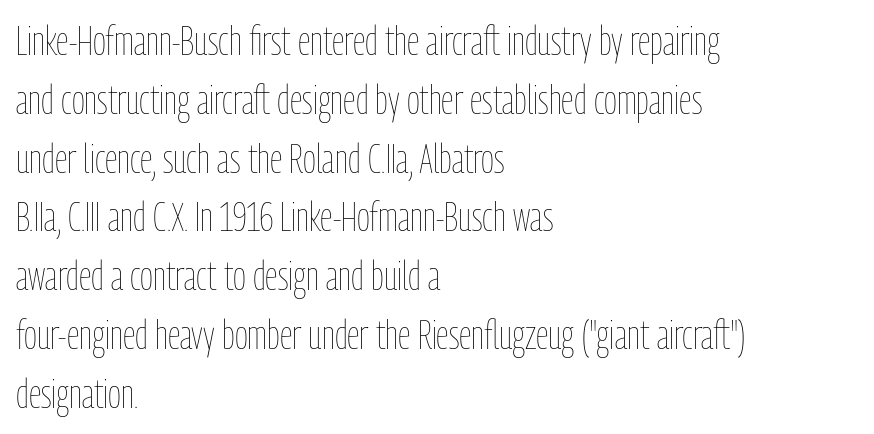
{"italic": "no", "bold": "no", "weight": "thin", "width": "condensed", "stroke_contrast": "low", "x_height": "medium", "monospaced": "no", "underline": "no", "align": "left", "line_spacing": "normal", "line_spacing_ratio": 1.47, "letter_spacing": "normal", "letter_spacing_em": 0.0, "glyph_px": 40}
